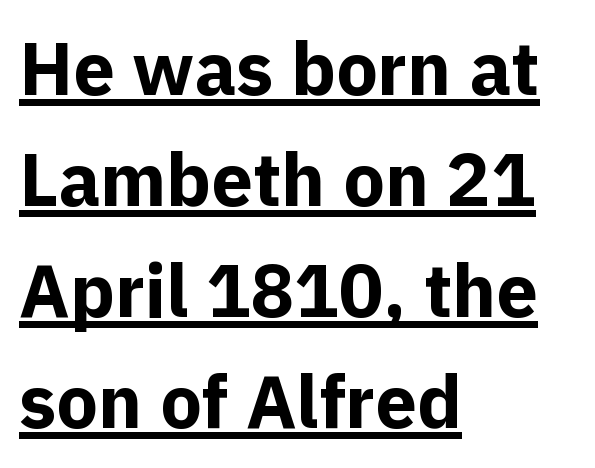
Q: Is the text bold? A: Yes.
Q: Is the text italic (slanted)? A: No, it is upright.
Q: Is the typeface a serif or a sans-serif typeface? A: Sans-serif.
Q: Is the text underlined? A: Yes.
Q: How is the paragraph aligned? A: Left-aligned.
Q: Is the spacing between letters normal or unusually wide? A: Normal.
Q: Is the spacing between lines tight, normal or loose? A: Normal.
Q: Width (condensed, normal, or wide)? A: Normal.
Q: x-height? A: Medium.
Q: Monospaced? A: No.
